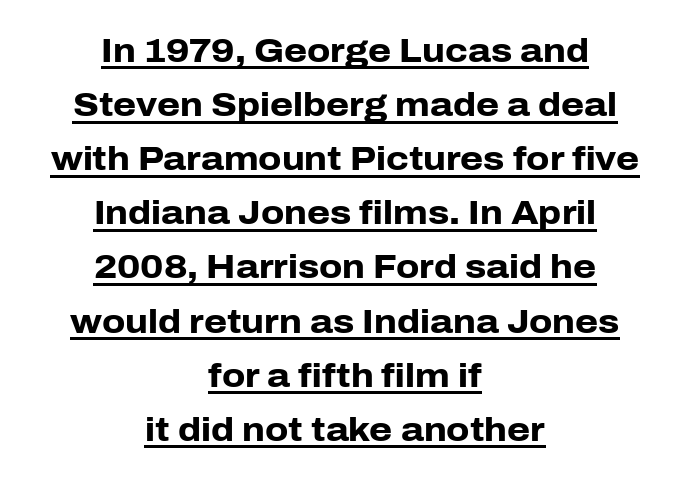
The image shows 33 px heavy sans-serif type, upright; set centered, normal line spacing (1.64x), normal letter spacing, underlined; low stroke contrast and a medium x-height.
